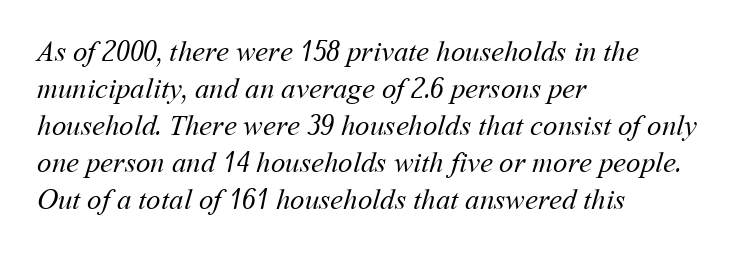
Q: Is the text bold? A: No.
Q: Is the text underlined? A: No.
Q: How is the paragraph aligned? A: Left-aligned.
Q: Is the spacing between letters normal or unusually wide? A: Normal.
Q: Is the spacing between lines tight, normal or loose? A: Normal.
Q: Width (condensed, normal, or wide)? A: Normal.
Q: Stroke contrast? A: Medium.
Q: x-height? A: Medium.
Q: Monospaced? A: No.
